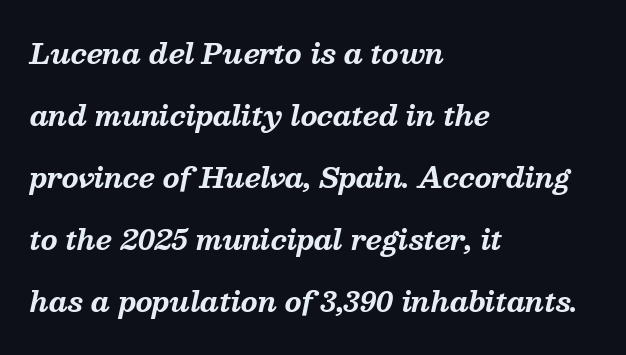
The image shows 27 px bold type, italic (leaning right); set left-aligned, loose line spacing (2.3x), normal letter spacing, not underlined.
